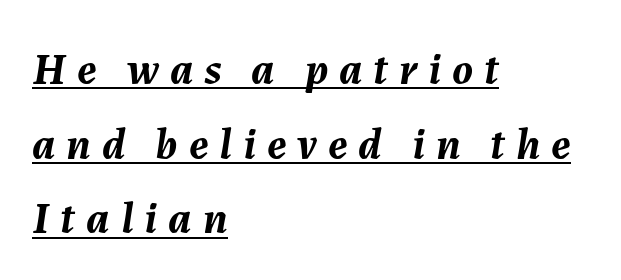
Q: Is the text bold? A: Yes.
Q: Is the text italic (slanted)? A: Yes, it leans right by about 7 degrees.
Q: Is the text underlined? A: Yes.
Q: How is the paragraph aligned? A: Left-aligned.
Q: Is the spacing between letters normal or unusually wide? A: Unusually wide.
Q: Is the spacing between lines tight, normal or loose? A: Normal.
Q: Width (condensed, normal, or wide)? A: Normal.
Q: Stroke contrast? A: Medium.
Q: x-height? A: Medium.
Q: Monospaced? A: No.
